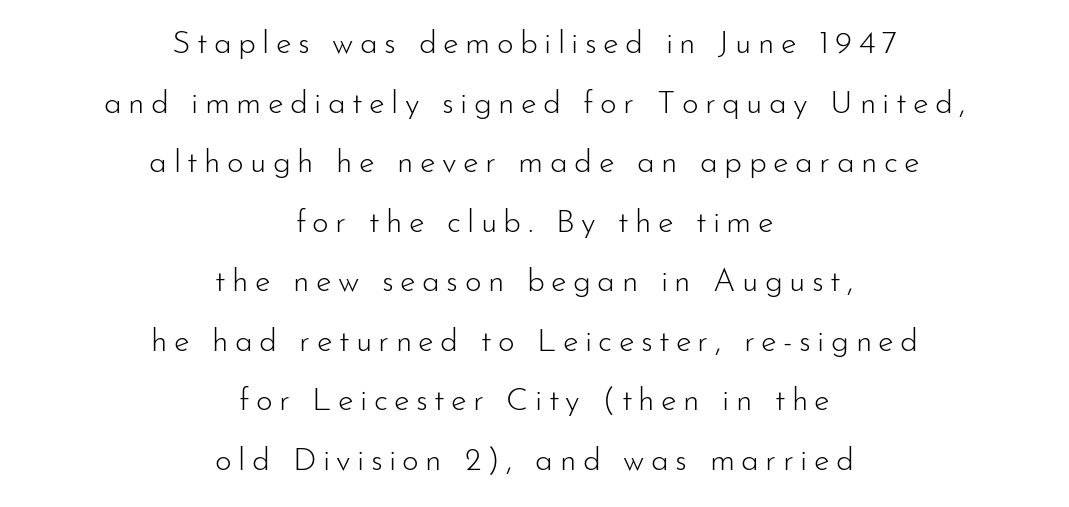
{"serif": "no", "italic": "no", "bold": "no", "weight": "light", "width": "normal", "stroke_contrast": "low", "x_height": "small", "monospaced": "no", "underline": "no", "align": "center", "line_spacing_ratio": 1.86, "letter_spacing": "wide", "letter_spacing_em": 0.2, "glyph_px": 32}
